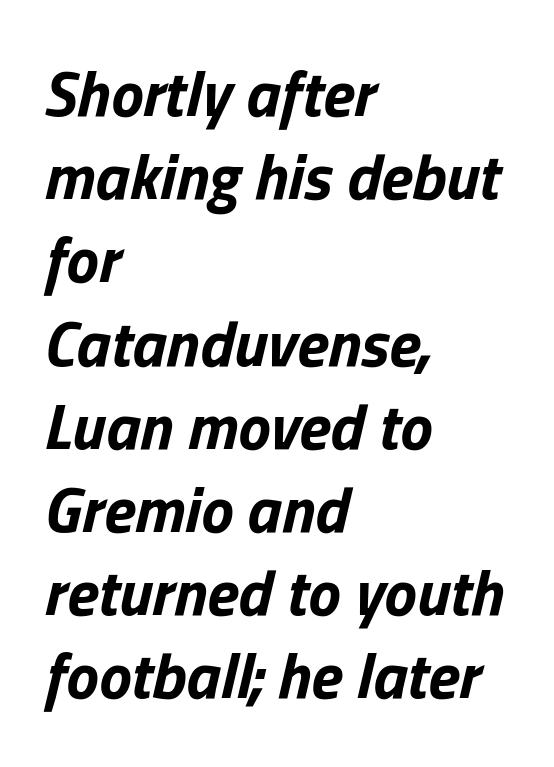
Q: Is the text bold? A: Yes.
Q: Is the text italic (slanted)? A: Yes, it leans right by about 13 degrees.
Q: Is the text underlined? A: No.
Q: How is the paragraph aligned? A: Left-aligned.
Q: Is the spacing between letters normal or unusually wide? A: Normal.
Q: Is the spacing between lines tight, normal or loose? A: Normal.
Q: Width (condensed, normal, or wide)? A: Normal.
Q: Stroke contrast? A: Low.
Q: x-height? A: Medium.
Q: Monospaced? A: No.
